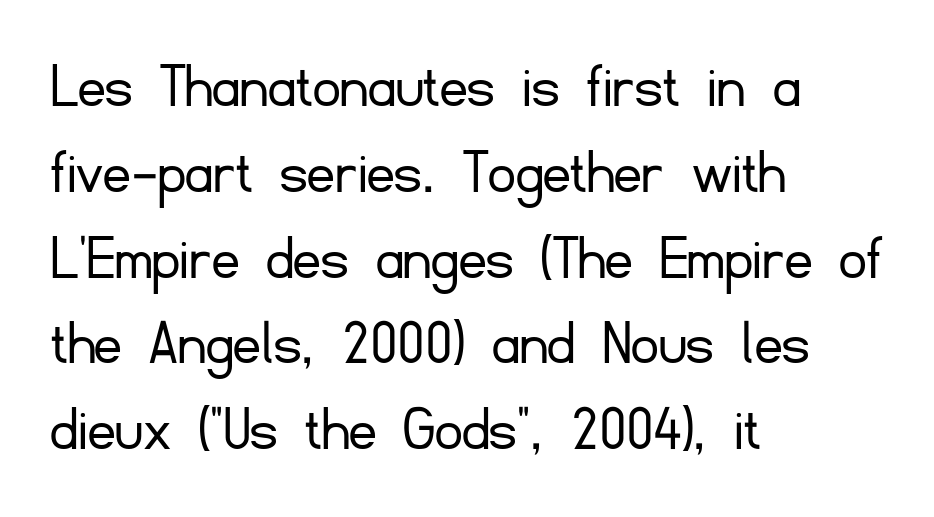
The image shows 67 px light sans-serif type, upright; set left-aligned, normal line spacing (1.28x), normal letter spacing, not underlined; low stroke contrast and a small x-height.
